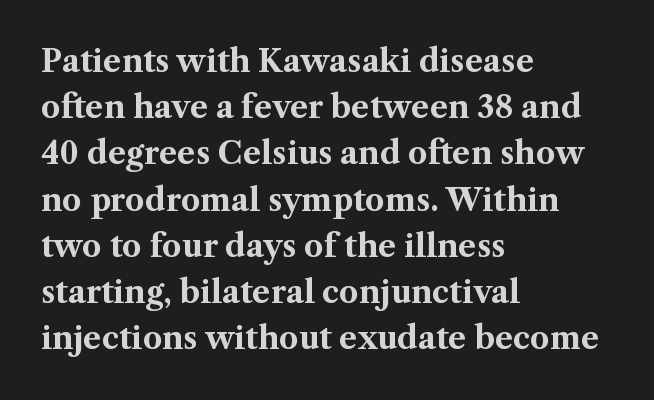
The image shows 31 px bold serif type, upright; set left-aligned, normal line spacing (1.49x), normal letter spacing, not underlined; medium stroke contrast and a medium x-height.
